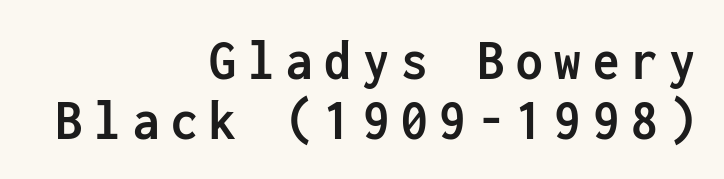
Glyph-to-glyph distance is far greater than everyday printed text. The glyphs have the mass of a bold cut. Nope, no serifs anywhere on these letters. Monospaced: the letters line up in strict vertical columns. If you drew a line through each stem, it would be perfectly vertical.
